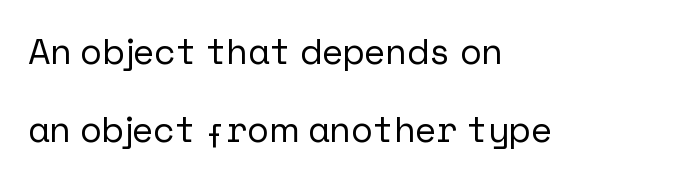
The paragraph shown leans on its left margin. The line-height multiplier appears high, well above default. Plain, unruled lines of type. The letters sit at their default tracking, neither squeezed nor spread. Examine the stroke ends and you'll find no serifs. The typography opts for an upright posture over an oblique one.
